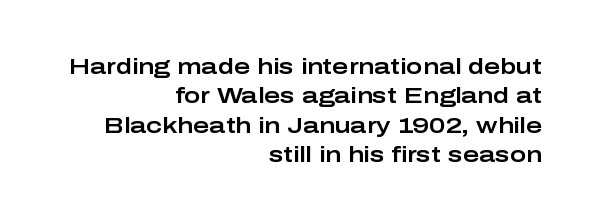
Q: Is the text italic (slanted)? A: No, it is upright.
Q: Is the text underlined? A: No.
Q: How is the paragraph aligned? A: Right-aligned.
Q: Is the spacing between letters normal or unusually wide? A: Normal.
Q: Is the spacing between lines tight, normal or loose? A: Normal.
